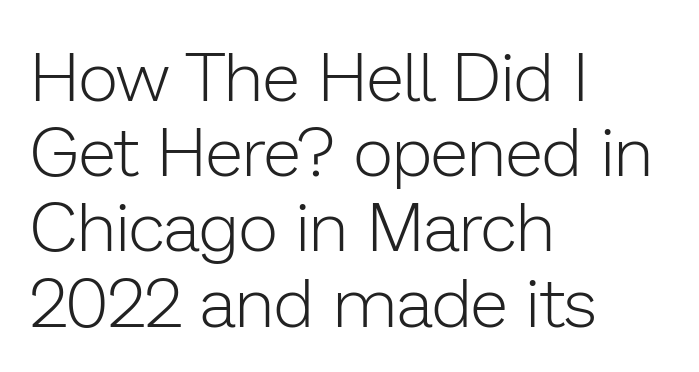
Varying glyph widths throughout — classic text-font behaviour. Here the glyphs are tracked normally, forming tight word shapes. A roman cut, with each character standing at attention. Descender tails drop into unmarked territory. Layout note: lines flush left.
